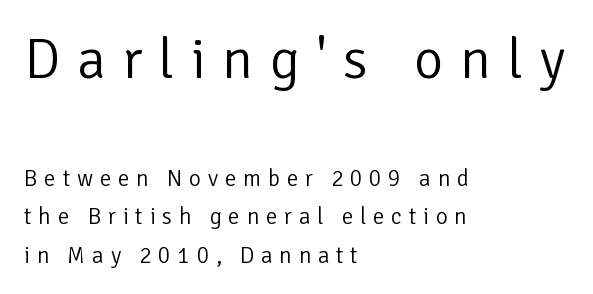
Q: Is the text bold? A: No.
Q: Is the text italic (slanted)? A: No, it is upright.
Q: Is the typeface a serif or a sans-serif typeface? A: Sans-serif.
Q: Is the text underlined? A: No.
Q: How is the paragraph aligned? A: Left-aligned.
Q: Is the spacing between letters normal or unusually wide? A: Unusually wide.
Q: Is the spacing between lines tight, normal or loose? A: Normal.
Q: Which block of text is set in a larger size, the first (top) or the second (bottom)? A: The first (top) one.
Q: Width (condensed, normal, or wide)? A: Normal.
Q: Stroke contrast? A: Low.
Q: x-height? A: Medium.
Q: Monospaced? A: No.
